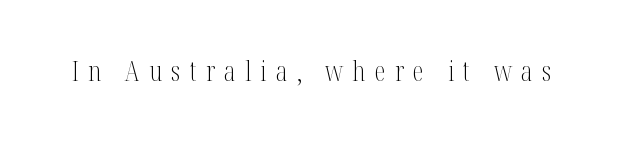
{"serif": "yes", "italic": "no", "bold": "no", "weight": "light", "width": "condensed", "stroke_contrast": "medium", "x_height": "medium", "monospaced": "no", "underline": "no", "letter_spacing": "wide", "letter_spacing_em": 0.33, "glyph_px": 28}
